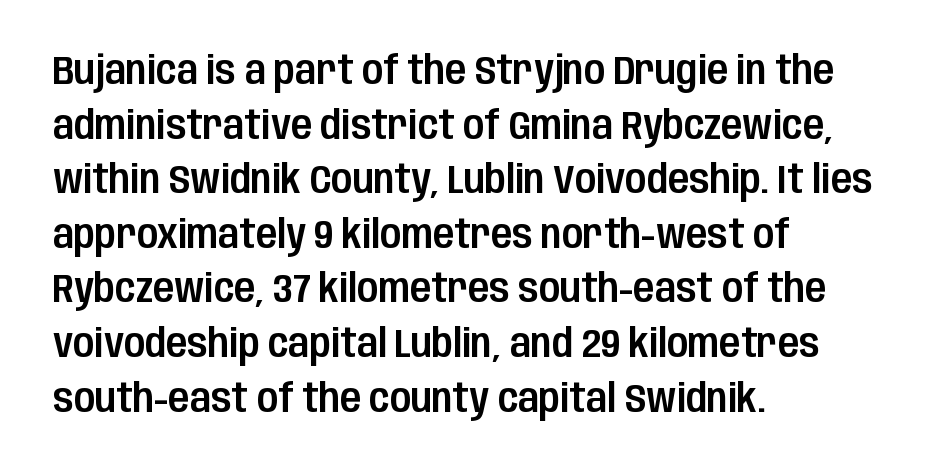
The passage shown is typeset with a sans-serif family. Honestly, there is no underline to notice here at all. Looks like regular typesetting: each glyph gets only the width it needs. Italic? Not at all — the glyphs are vertical.
